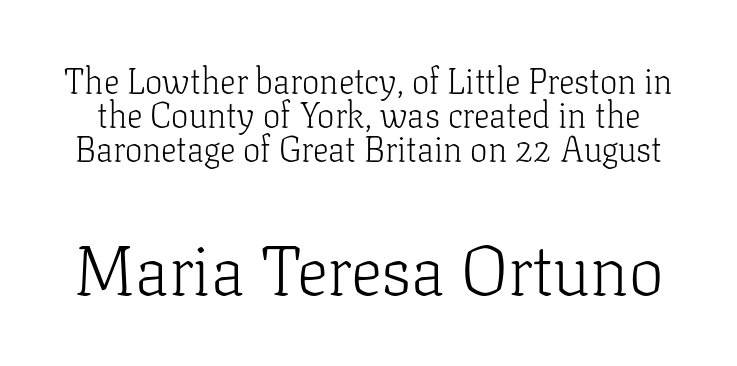
{"serif": "yes", "italic": "no", "bold": "no", "weight": "light", "width": "normal", "stroke_contrast": "low", "x_height": "medium", "monospaced": "no", "underline": "no", "line_spacing": "tight", "line_spacing_ratio": 0.97, "letter_spacing": "normal", "letter_spacing_em": 0.0, "larger_block": "second", "size_ratio": 2.0, "glyph_px": 70}
